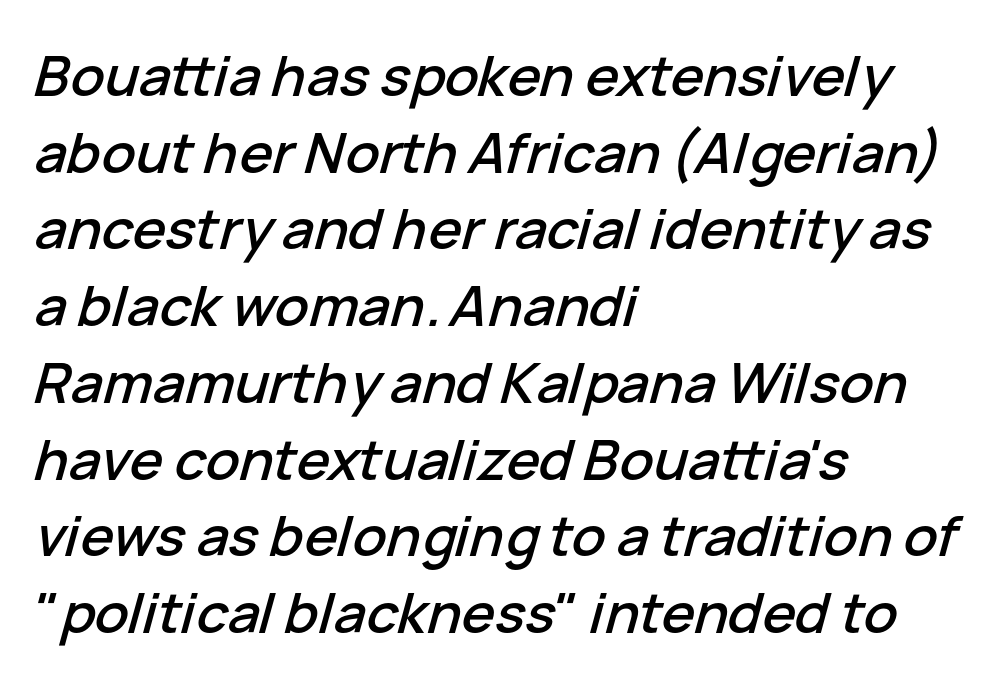
The whole block is typeset with a tilt. The vertical gap from one line to the next is medium. Which margin do the lines hug? The left one — the right edge is uneven. The passage shown is typed in a proportional face where columns would drift. The foot of each line stays bare and open.
